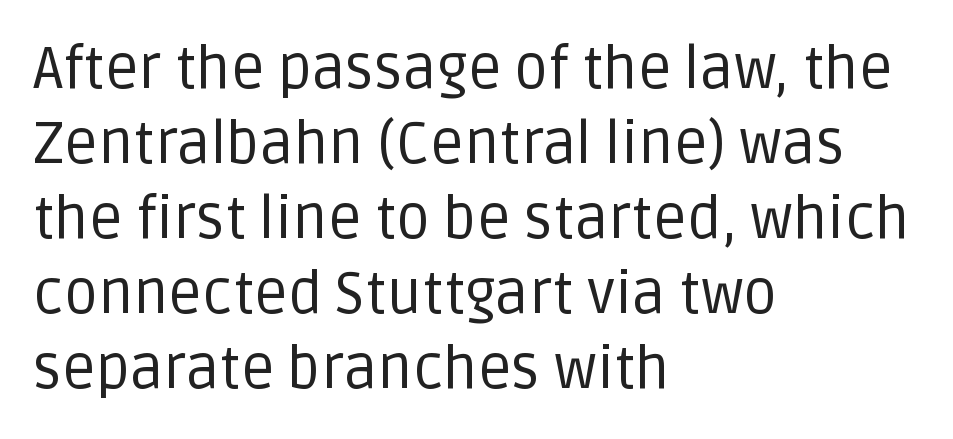
Look at the bottom of the vertical strokes: they stop flat, with no serifs. Ink coverage per letter is moderate at most. Horizontally, the lines are justified to the leading edge only. Vertical spacing — default. A typesetter would mark this as roman, not italic.
